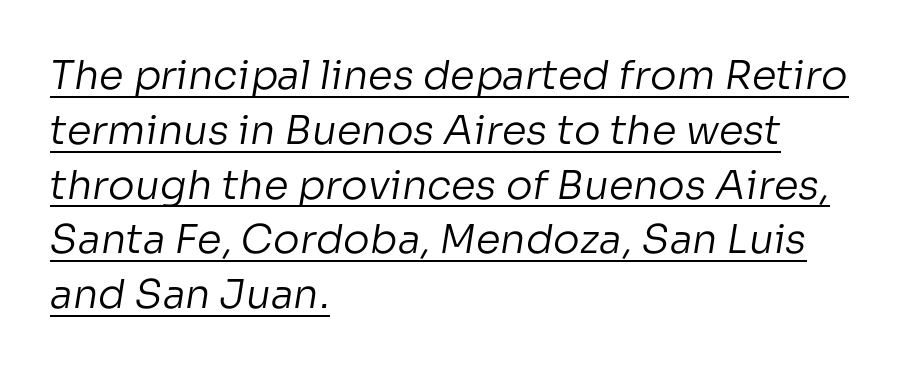
The image shows 40 px regular-weight sans-serif type; set left-aligned, normal line spacing (1.37x), normal letter spacing, underlined; low stroke contrast and a medium x-height.
